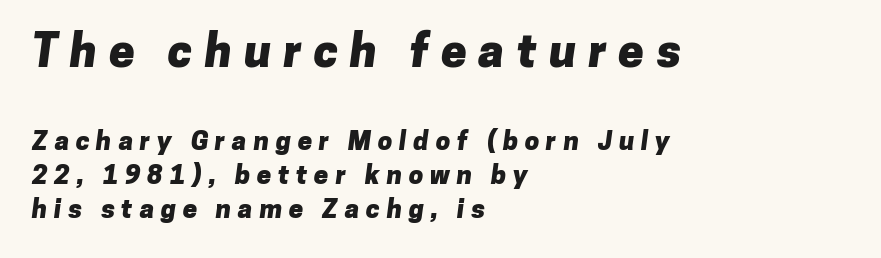
Q: Is the text bold? A: Yes.
Q: Is the typeface a serif or a sans-serif typeface? A: Sans-serif.
Q: Is the text underlined? A: No.
Q: How is the paragraph aligned? A: Left-aligned.
Q: Is the spacing between letters normal or unusually wide? A: Unusually wide.
Q: Is the spacing between lines tight, normal or loose? A: Normal.
Q: Which block of text is set in a larger size, the first (top) or the second (bottom)? A: The first (top) one.
Q: Width (condensed, normal, or wide)? A: Normal.
Q: Stroke contrast? A: Low.
Q: x-height? A: Medium.
Q: Monospaced? A: No.
